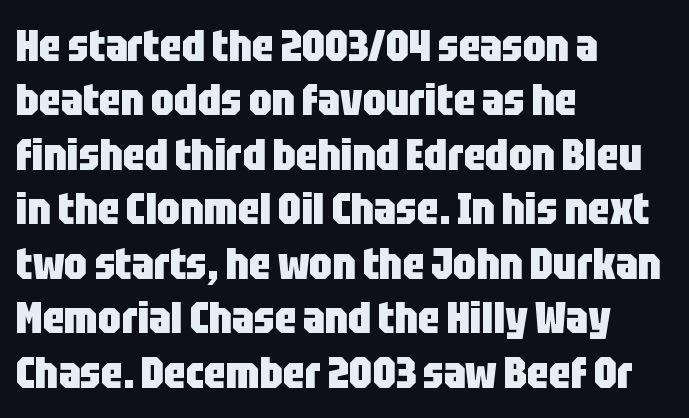
The image shows 45 px heavy, condensed sans-serif type, upright; set left-aligned, line spacing 1.21x, normal letter spacing, not underlined; low stroke contrast and a large x-height.
